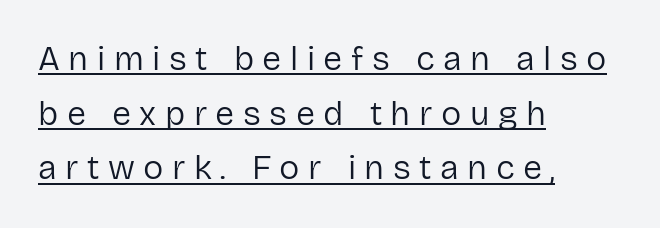
The image shows 34 px regular-weight sans-serif type, upright; set left-aligned, normal line spacing (1.61x), unusually wide letter spacing (+0.25 em), underlined; low stroke contrast and a medium x-height.
